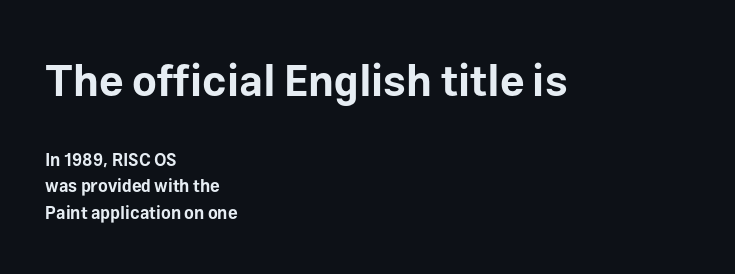
The designer left line spacing at the default. These lines are rendered in a variable-pitch font. The strip under each line holds only bare page. Tall strokes in this sample are plumb rather than angled.
